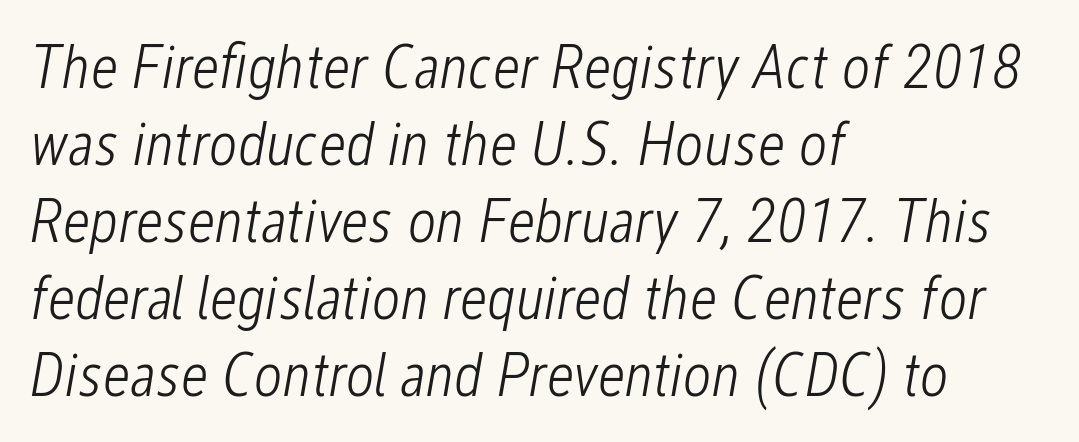
Q: Is the text bold? A: No.
Q: Is the text italic (slanted)? A: Yes, it leans right by about 12 degrees.
Q: Is the text underlined? A: No.
Q: How is the paragraph aligned? A: Left-aligned.
Q: Is the spacing between letters normal or unusually wide? A: Normal.
Q: Width (condensed, normal, or wide)? A: Condensed.
Q: Stroke contrast? A: Low.
Q: x-height? A: Medium.
Q: Monospaced? A: No.
